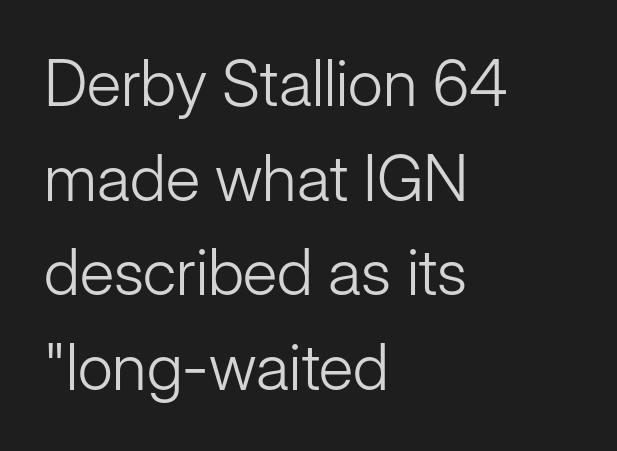
The string is rendered with underlining switched off. The passage is arranged the way most books set body copy — flush left. The letters advance in unequal steps, a hallmark of proportional type. Default kerning and tracking; the words read as compact shapes.
